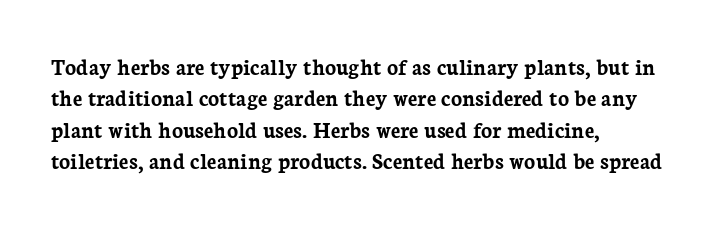
The image shows 23 px bold type, upright; set left-aligned, normal line spacing (1.36x), normal letter spacing, not underlined.
